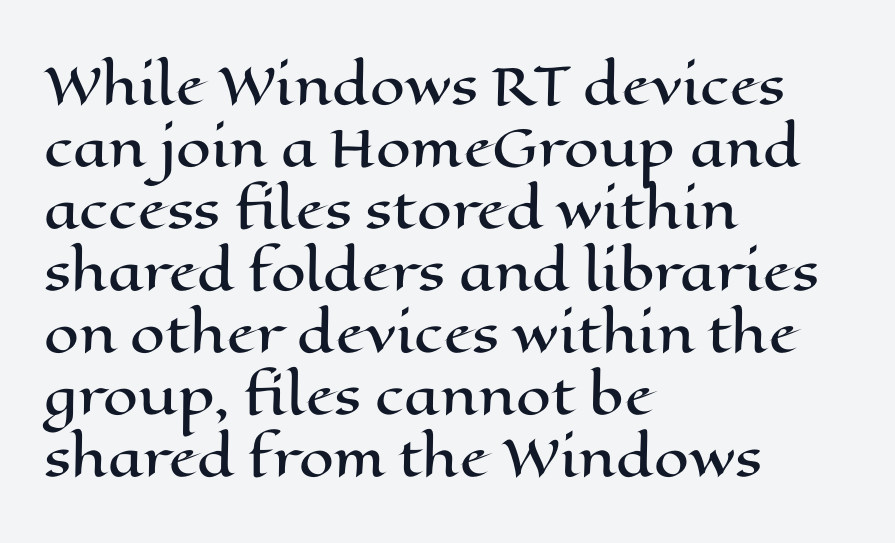
The image shows 50 px wide type, upright; set left-aligned, line spacing 1.24x, normal letter spacing, not underlined; high stroke contrast and a medium x-height.
